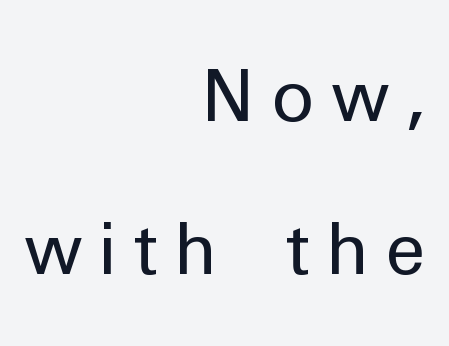
Whoever set this chose breathing room over compactness in the vertical rhythm. This is roman type, the default non-slanted kind. In CSS terms this would be text-align: right. Stroke thickness stays within the range of a standard reading face or lighter.
